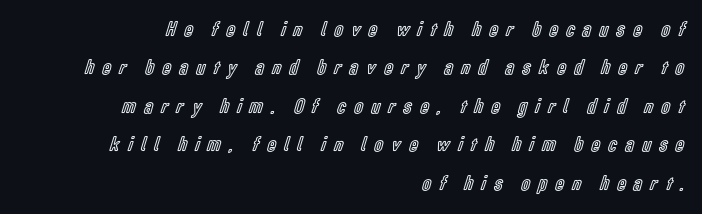
Q: Is the text italic (slanted)? A: Yes.
Q: Is the text underlined? A: No.
Q: How is the paragraph aligned? A: Right-aligned.
Q: Is the spacing between letters normal or unusually wide? A: Unusually wide.
